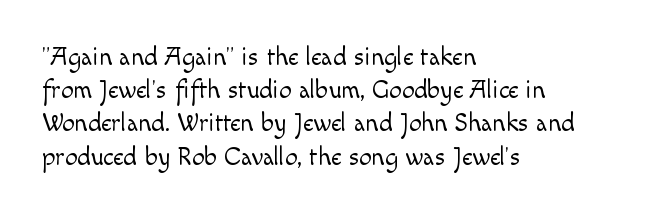
The image shows 25 px text type, upright; set left-aligned, normal line spacing (1.33x), normal letter spacing, not underlined.
